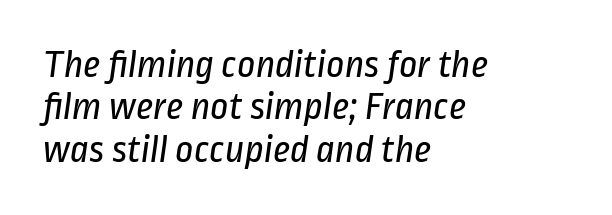
Q: Is the text bold? A: No.
Q: Is the typeface a serif or a sans-serif typeface? A: Sans-serif.
Q: Is the text underlined? A: No.
Q: How is the paragraph aligned? A: Left-aligned.
Q: Is the spacing between letters normal or unusually wide? A: Normal.
Q: Is the spacing between lines tight, normal or loose? A: Tight.
Q: Width (condensed, normal, or wide)? A: Condensed.
Q: Stroke contrast? A: Low.
Q: x-height? A: Medium.
Q: Monospaced? A: No.
